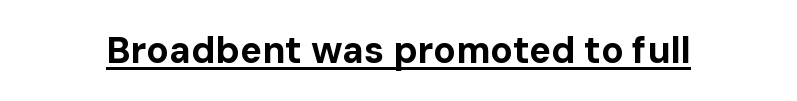
Q: Is the text bold? A: Yes.
Q: Is the text italic (slanted)? A: No, it is upright.
Q: Is the typeface a serif or a sans-serif typeface? A: Sans-serif.
Q: Is the text underlined? A: Yes.
Q: Is the spacing between letters normal or unusually wide? A: Normal.
Q: Width (condensed, normal, or wide)? A: Normal.
Q: Stroke contrast? A: Low.
Q: x-height? A: Medium.
Q: Monospaced? A: No.
